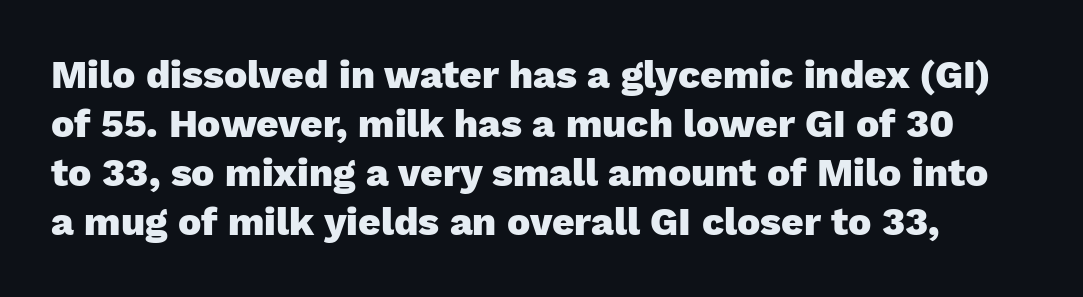
{"serif": "no", "italic": "no", "bold": "yes", "weight": "heavy", "width": "normal", "stroke_contrast": "low", "x_height": "medium", "monospaced": "no", "underline": "no", "line_spacing": "normal", "line_spacing_ratio": 1.26, "letter_spacing": "normal", "letter_spacing_em": 0.0, "glyph_px": 39}
